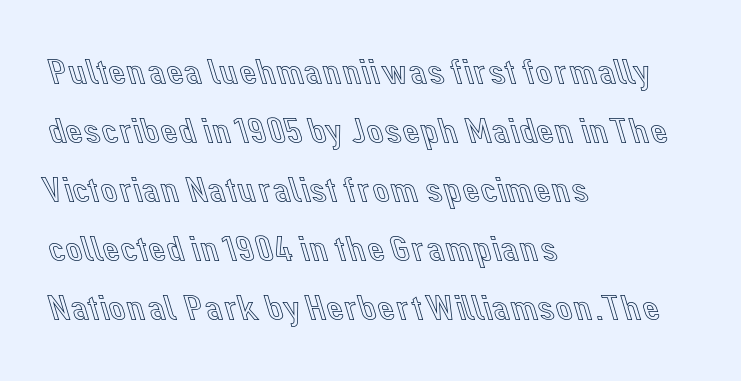
Q: Is the text italic (slanted)? A: Yes.
Q: Is the text underlined? A: No.
Q: How is the paragraph aligned? A: Left-aligned.
Q: Is the spacing between letters normal or unusually wide? A: Normal.
Q: Is the spacing between lines tight, normal or loose? A: Normal.
Q: Width (condensed, normal, or wide)? A: Normal.
Q: x-height? A: Medium.
Q: Monospaced? A: No.
